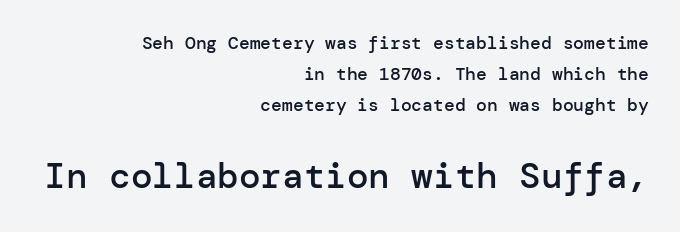
Q: Is the text bold? A: Semi-bold.
Q: Is the text italic (slanted)? A: No, it is upright.
Q: Is the typeface a serif or a sans-serif typeface? A: Sans-serif.
Q: Is the text underlined? A: No.
Q: How is the paragraph aligned? A: Right-aligned.
Q: Is the spacing between letters normal or unusually wide? A: Normal.
Q: Which block of text is set in a larger size, the first (top) or the second (bottom)? A: The second (bottom) one.
Q: Width (condensed, normal, or wide)? A: Normal.
Q: Stroke contrast? A: Low.
Q: x-height? A: Medium.
